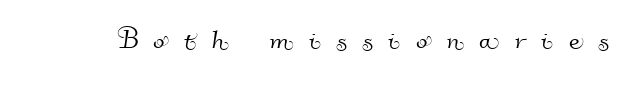
Letterform terminals end flat and unadorned throughout the passage. Unmarked baselines from the first word to the last. Words appear elongated and porous because spacing is wide. The face used here is proportionally spaced, like ordinary book or web type.
